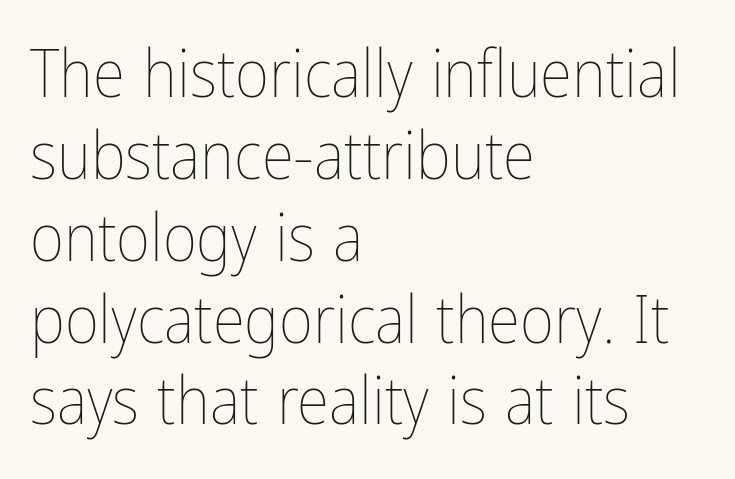
Q: Is the text bold? A: No.
Q: Is the text italic (slanted)? A: No, it is upright.
Q: Is the text underlined? A: No.
Q: How is the paragraph aligned? A: Left-aligned.
Q: Is the spacing between letters normal or unusually wide? A: Normal.
Q: Width (condensed, normal, or wide)? A: Condensed.
Q: Stroke contrast? A: Low.
Q: x-height? A: Medium.
Q: Monospaced? A: No.
